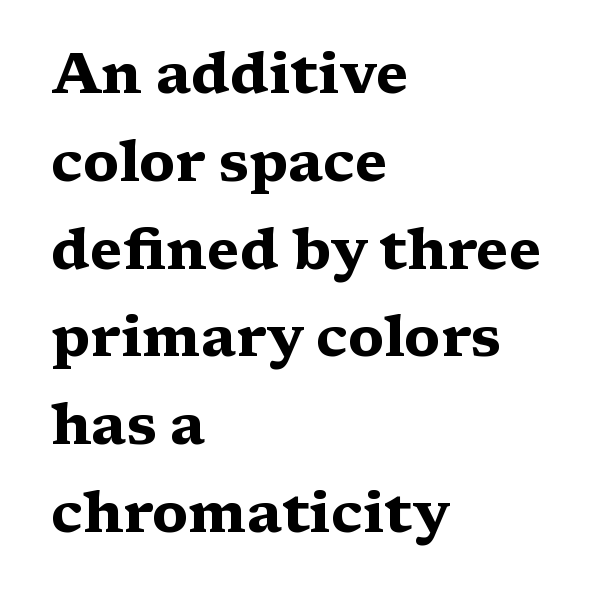
Q: Is the text bold? A: Yes.
Q: Is the text italic (slanted)? A: No, it is upright.
Q: Is the typeface a serif or a sans-serif typeface? A: Serif.
Q: Is the text underlined? A: No.
Q: How is the paragraph aligned? A: Left-aligned.
Q: Is the spacing between letters normal or unusually wide? A: Normal.
Q: Is the spacing between lines tight, normal or loose? A: Normal.
Q: Width (condensed, normal, or wide)? A: Wide.
Q: Stroke contrast? A: Medium.
Q: x-height? A: Medium.
Q: Monospaced? A: No.
